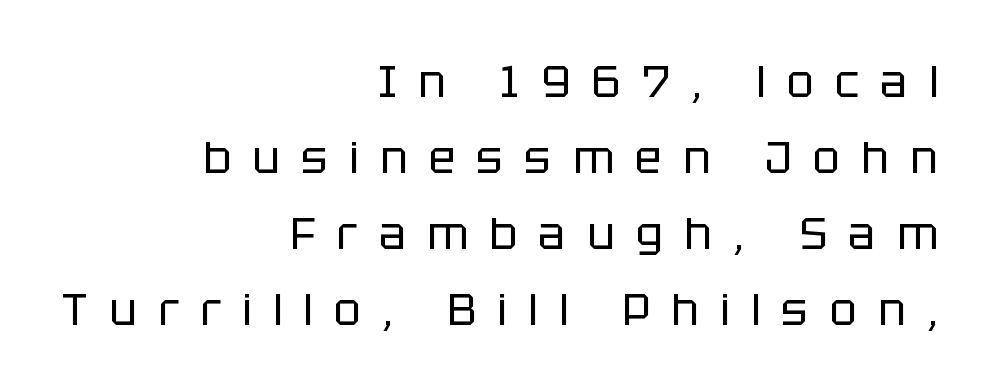
{"serif": "no", "italic": "no", "bold": "no", "weight": "regular", "width": "normal", "stroke_contrast": "low", "x_height": "large", "monospaced": "no", "underline": "no", "align": "right", "line_spacing": "normal", "line_spacing_ratio": 1.69, "letter_spacing": "wide", "letter_spacing_em": 0.47, "glyph_px": 45}
